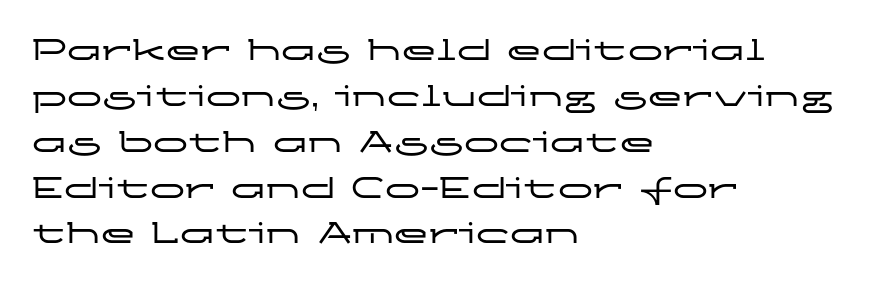
Q: Is the text italic (slanted)? A: No, it is upright.
Q: Is the typeface a serif or a sans-serif typeface? A: Sans-serif.
Q: Is the text underlined? A: No.
Q: How is the paragraph aligned? A: Left-aligned.
Q: Is the spacing between letters normal or unusually wide? A: Normal.
Q: Is the spacing between lines tight, normal or loose? A: Normal.
Q: Width (condensed, normal, or wide)? A: Wide.
Q: Stroke contrast? A: Low.
Q: x-height? A: Medium.
Q: Monospaced? A: No.
